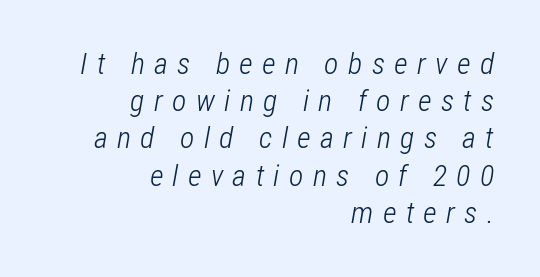
The image shows 30 px light, condensed type, italic (leaning right); set right-aligned, line spacing 1.24x, unusually wide letter spacing (+0.31 em), not underlined; low stroke contrast and a medium x-height.
